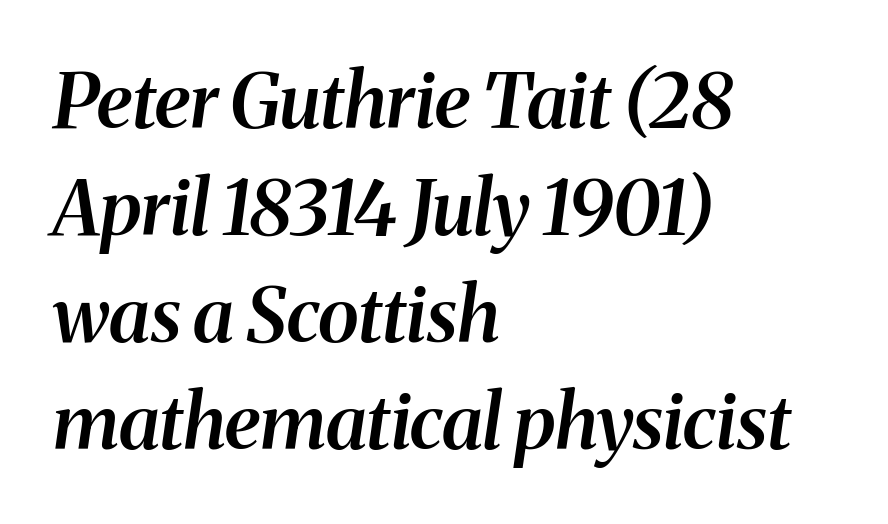
Character widths vary here, with narrow letters taking less room than wide ones. The rendering applies a slant to the glyphs. One-word summary of the alignment: left. This block has exactly the height ordinary leading produces. The passage shown is semibold, sitting just below true bold. The space directly below the letters is spotless.
